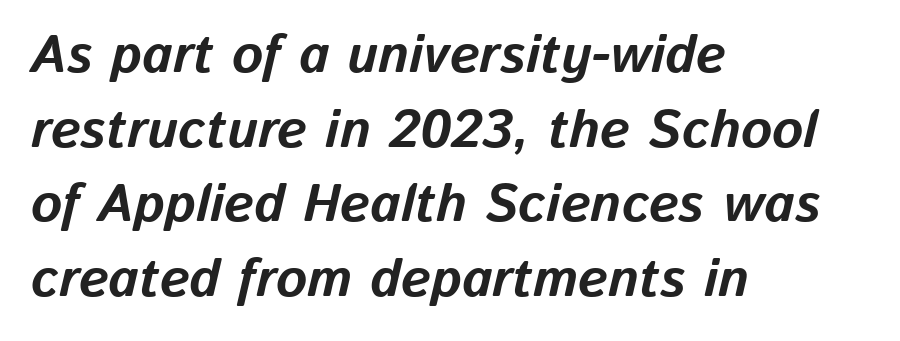
The image shows 53 px bold type, italic (leaning right); set left-aligned, normal line spacing (1.41x), normal letter spacing, not underlined; low stroke contrast and a medium x-height.
